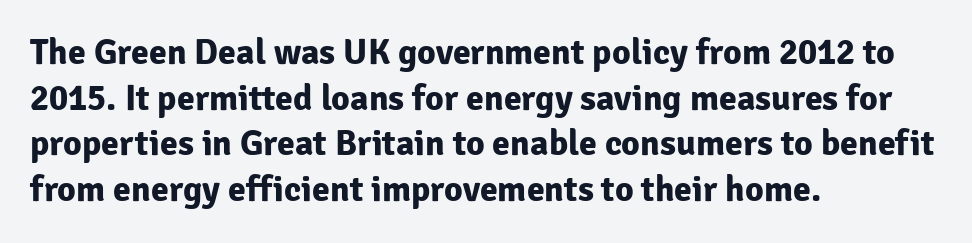
Q: Is the text bold? A: Yes.
Q: Is the text italic (slanted)? A: No, it is upright.
Q: Is the typeface a serif or a sans-serif typeface? A: Sans-serif.
Q: Is the text underlined? A: No.
Q: How is the paragraph aligned? A: Left-aligned.
Q: Is the spacing between letters normal or unusually wide? A: Normal.
Q: Is the spacing between lines tight, normal or loose? A: Normal.
Q: Width (condensed, normal, or wide)? A: Normal.
Q: Stroke contrast? A: Low.
Q: x-height? A: Medium.
Q: Monospaced? A: No.
